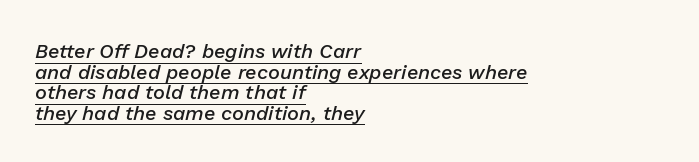
Q: Is the text bold? A: Semi-bold.
Q: Is the text italic (slanted)? A: Yes, it leans right by about 13 degrees.
Q: Is the text underlined? A: Yes.
Q: How is the paragraph aligned? A: Left-aligned.
Q: Is the spacing between letters normal or unusually wide? A: Normal.
Q: Is the spacing between lines tight, normal or loose? A: Tight.
